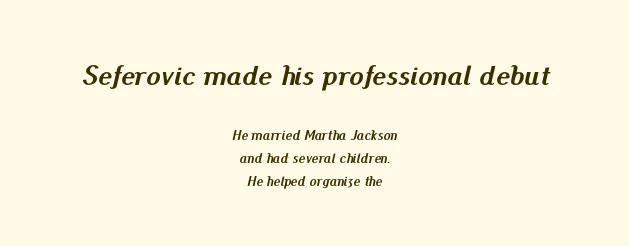
{"italic": "yes", "lean": "right", "slant_degrees": 13, "bold": "yes", "weight": "semibold", "width": "normal", "stroke_contrast": "medium", "x_height": "small", "monospaced": "no", "underline": "no", "align": "center", "line_spacing": "normal", "line_spacing_ratio": 1.62, "letter_spacing": "normal", "letter_spacing_em": 0.0, "larger_block": "first", "size_ratio": 2.07, "glyph_px": 29}
